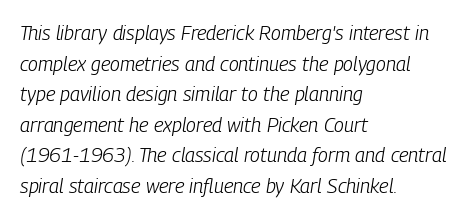
The letterforms sit shoulder to shoulder at normal distance. This reads as an unemphasized weight, regular at the heaviest. Has an underline been added? It has not. A student would call this left alignment; a typographer would say flush left, rag right. Would a proofreader flag this as italicized? Yes. Regarding leading, the lines here are spaced in the standard way.
